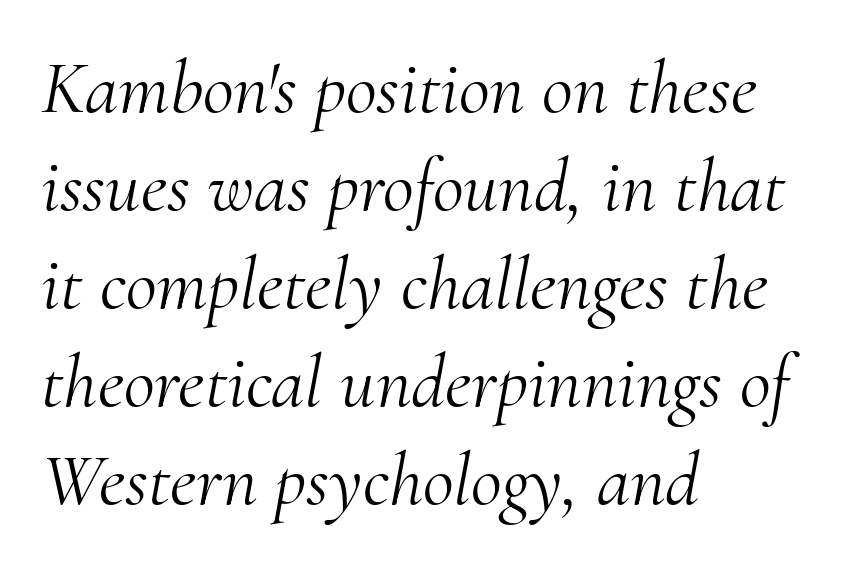
Q: Is the text bold? A: No.
Q: Is the text italic (slanted)? A: Yes, it leans right by about 10 degrees.
Q: Is the typeface a serif or a sans-serif typeface? A: Serif.
Q: Is the text underlined? A: No.
Q: How is the paragraph aligned? A: Left-aligned.
Q: Is the spacing between letters normal or unusually wide? A: Normal.
Q: Is the spacing between lines tight, normal or loose? A: Normal.
Q: Width (condensed, normal, or wide)? A: Normal.
Q: Stroke contrast? A: Medium.
Q: x-height? A: Small.
Q: Monospaced? A: No.
